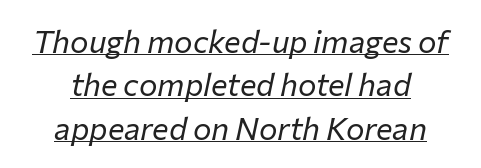
How are the letters spaced? Ordinarily, with no added tracking. The whitespace from short lines is split evenly between both sides. You can tell it's italic because the verticals aren't actually vertical. Caption: face not bold, strokes unweighted.
